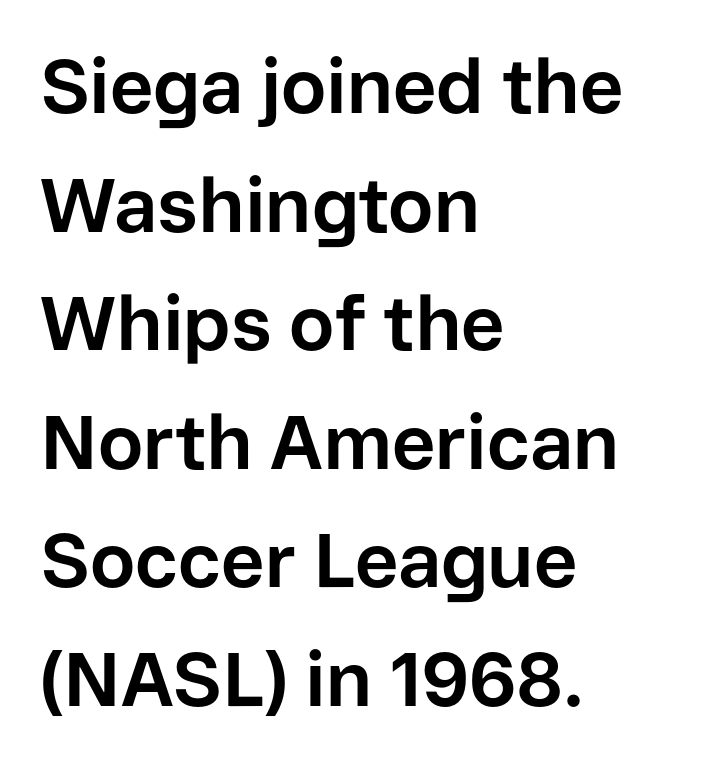
Q: Is the text bold? A: Yes.
Q: Is the text italic (slanted)? A: No, it is upright.
Q: Is the typeface a serif or a sans-serif typeface? A: Sans-serif.
Q: Is the text underlined? A: No.
Q: How is the paragraph aligned? A: Left-aligned.
Q: Is the spacing between letters normal or unusually wide? A: Normal.
Q: Is the spacing between lines tight, normal or loose? A: Normal.
Q: Width (condensed, normal, or wide)? A: Normal.
Q: Stroke contrast? A: Low.
Q: x-height? A: Medium.
Q: Monospaced? A: No.
